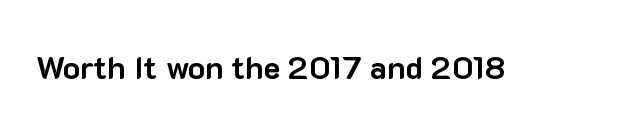
{"serif": "no", "italic": "no", "bold": "yes", "weight": "bold", "width": "normal", "stroke_contrast": "low", "x_height": "medium", "monospaced": "no", "underline": "no", "letter_spacing": "normal", "letter_spacing_em": 0.0, "glyph_px": 32}
